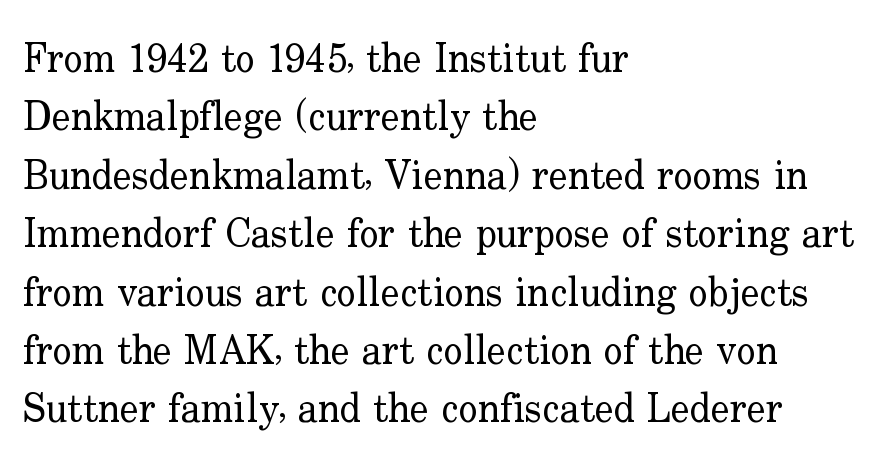
Lines of text with bare space underneath. Characters remain perfectly vertical along every line. The rag falls on the right side of this text block. The characters are drawn with everyday or finer stroke widths.
